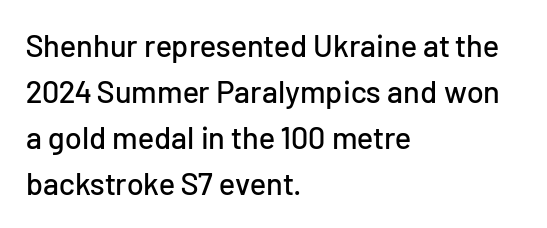
{"serif": "no", "italic": "no", "width": "normal", "stroke_contrast": "low", "x_height": "medium", "monospaced": "no", "underline": "no", "align": "left", "line_spacing": "normal", "line_spacing_ratio": 1.48, "letter_spacing": "normal", "letter_spacing_em": 0.0, "glyph_px": 31}
